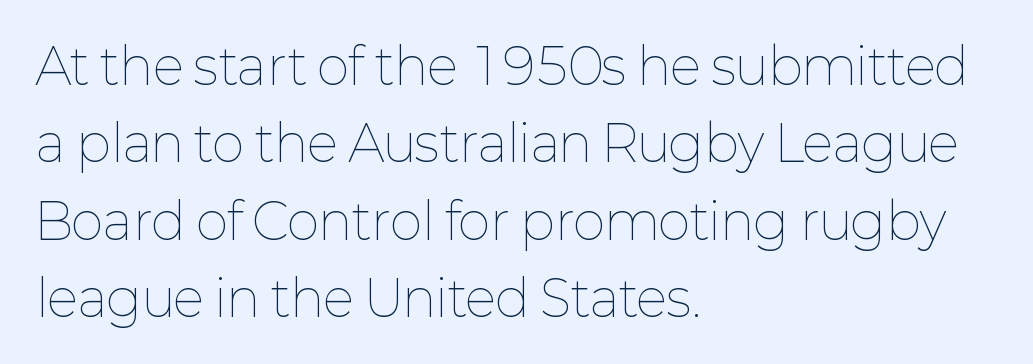
You can tell it's not italic because the verticals are truly vertical. Regarding leading, the lines here are spaced in the standard way. The face used here is proportionally spaced, like ordinary book or web type. Stroke mass is kept to a normal reading level or below. Nobody drew a line under any word here.
